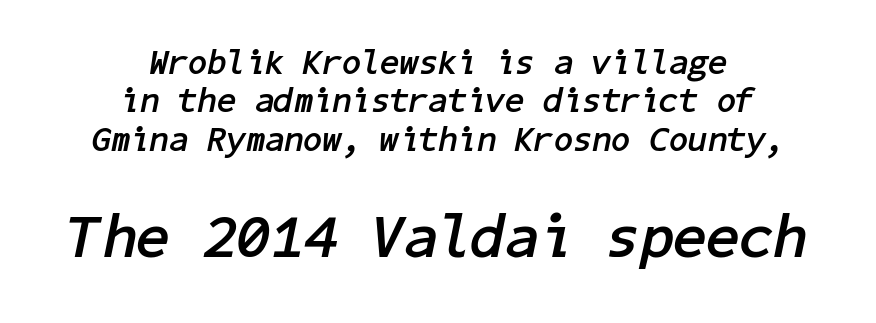
A student would call this center alignment; a typographer would say set centered. The foot of each line stays bare and open. Set as a true bold cut, around the 700 mark. You get the small type first, then a jump to larger type. The line texture is even and compact thanks to regular tracking. Notice how the stems are inclined rather than vertical — that's the hallmark of italics.
